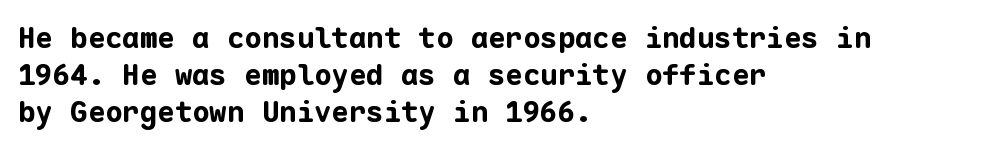
Q: Is the text bold? A: Yes.
Q: Is the text italic (slanted)? A: No, it is upright.
Q: Is the typeface a serif or a sans-serif typeface? A: Sans-serif.
Q: Is the text underlined? A: No.
Q: How is the paragraph aligned? A: Left-aligned.
Q: Is the spacing between letters normal or unusually wide? A: Normal.
Q: Is the spacing between lines tight, normal or loose? A: Normal.
Q: Width (condensed, normal, or wide)? A: Normal.
Q: Stroke contrast? A: Low.
Q: x-height? A: Medium.
Q: Monospaced? A: Yes.
